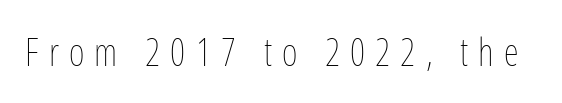
The image shows 38 px thin, condensed type, upright; set unusually wide letter spacing (+0.27 em), not underlined; low stroke contrast and a medium x-height.
